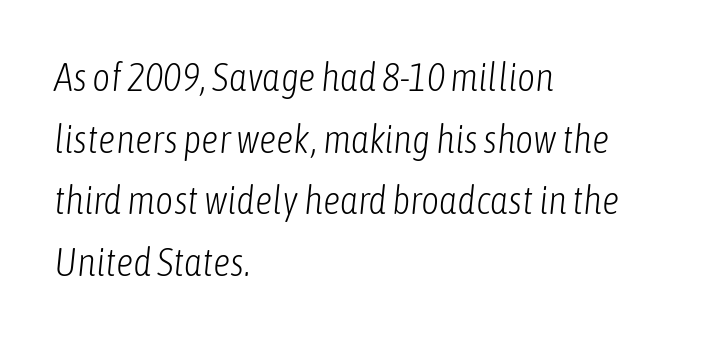
{"italic": "yes", "lean": "right", "slant_degrees": 6, "bold": "no", "weight": "light", "width": "condensed", "stroke_contrast": "low", "x_height": "medium", "monospaced": "no", "underline": "no", "align": "left", "line_spacing": "normal", "line_spacing_ratio": 1.58, "letter_spacing": "normal", "letter_spacing_em": 0.0, "glyph_px": 39}
